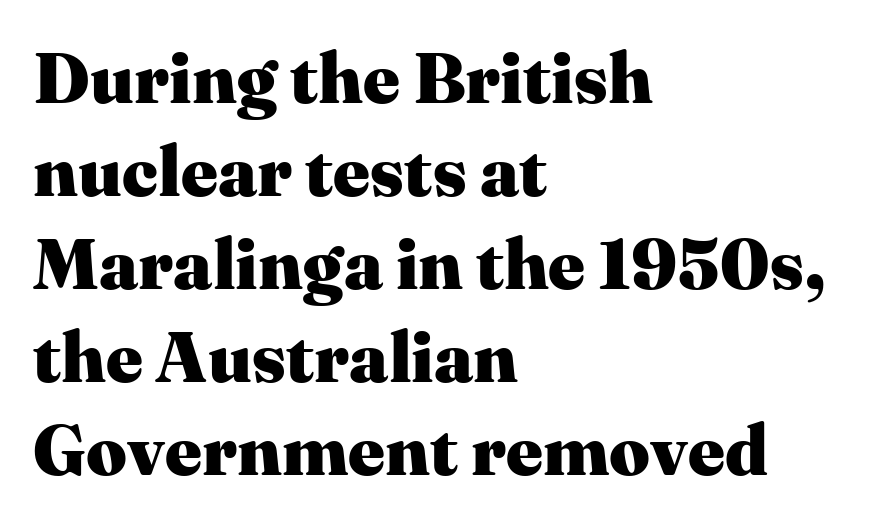
The image shows 71 px heavy serif type, upright; set left-aligned, normal line spacing (1.31x), normal letter spacing, not underlined; medium stroke contrast and a medium x-height.
